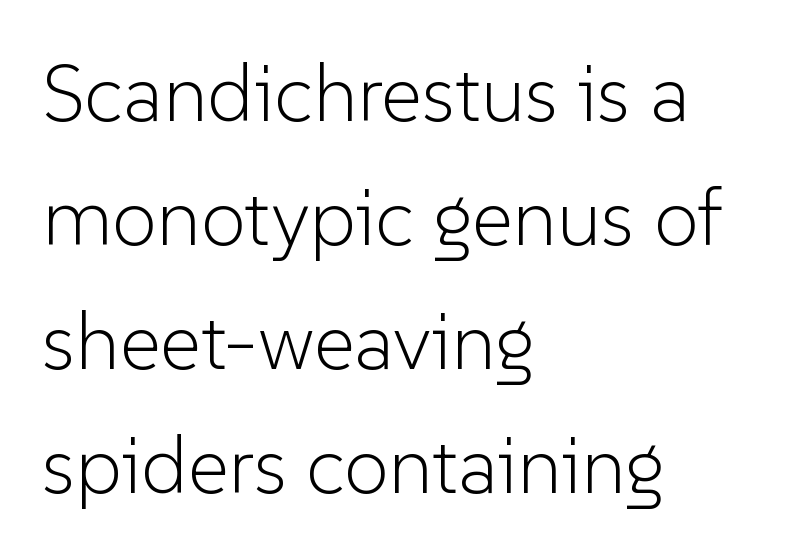
Here the glyphs are tracked normally, forming tight word shapes. Each row of text sits above clean, open space. No feet cap the strokes, marking this as sans-serif type. A typesetter would call this proportional, since set widths differ per character. Short and long lines alike share a common starting point at left.
